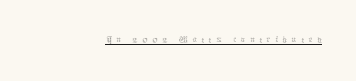
Is this a heavy cut? Hardly; it is regular or lighter. Quick note: not italic, upright. The letterforms stand isolated, each surrounded by extra space. Emphasis is given by a line drawn under the lettering.
